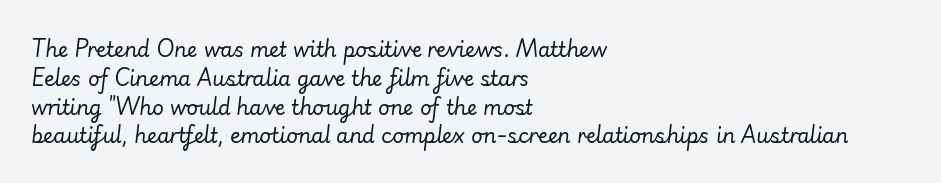
{"italic": "yes", "lean": "right", "slant_degrees": 7, "bold": "no", "underline": "no", "align": "left", "line_spacing": "normal", "line_spacing_ratio": 1.44, "letter_spacing": "normal", "letter_spacing_em": 0.0, "glyph_px": 20}
